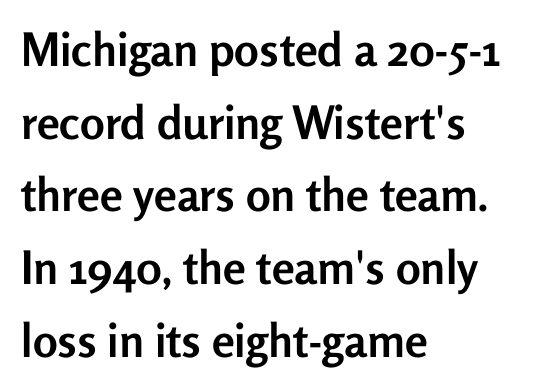
Q: Is the text bold? A: Yes.
Q: Is the text italic (slanted)? A: No, it is upright.
Q: Is the typeface a serif or a sans-serif typeface? A: Sans-serif.
Q: Is the text underlined? A: No.
Q: How is the paragraph aligned? A: Left-aligned.
Q: Is the spacing between letters normal or unusually wide? A: Normal.
Q: Is the spacing between lines tight, normal or loose? A: Normal.
Q: Width (condensed, normal, or wide)? A: Normal.
Q: Stroke contrast? A: Low.
Q: x-height? A: Medium.
Q: Monospaced? A: No.
